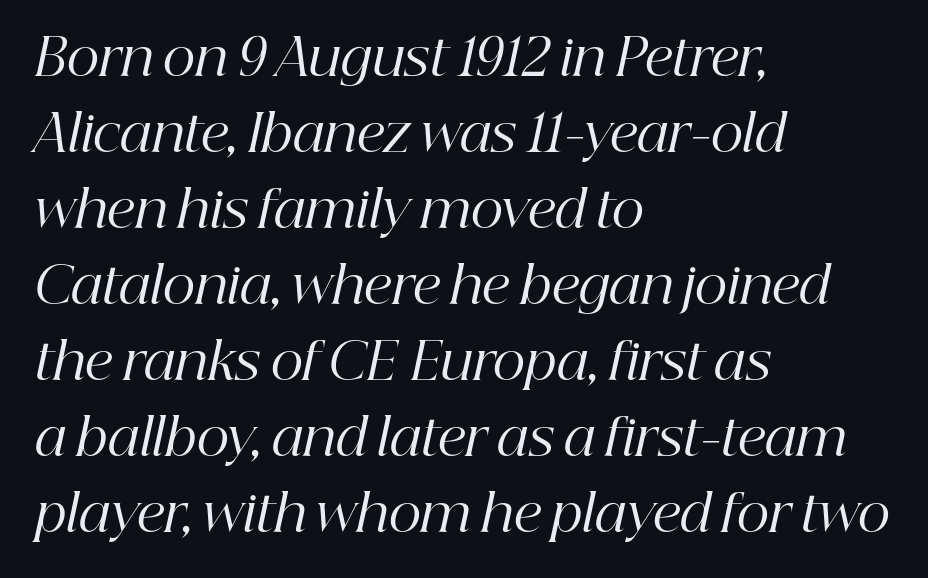
{"serif": "yes", "italic": "yes", "lean": "right", "slant_degrees": 12, "bold": "no", "weight": "regular", "width": "normal", "stroke_contrast": "high", "x_height": "medium", "monospaced": "no", "underline": "no", "align": "left", "line_spacing": "normal", "line_spacing_ratio": 1.49, "letter_spacing": "normal", "letter_spacing_em": 0.0, "glyph_px": 51}
